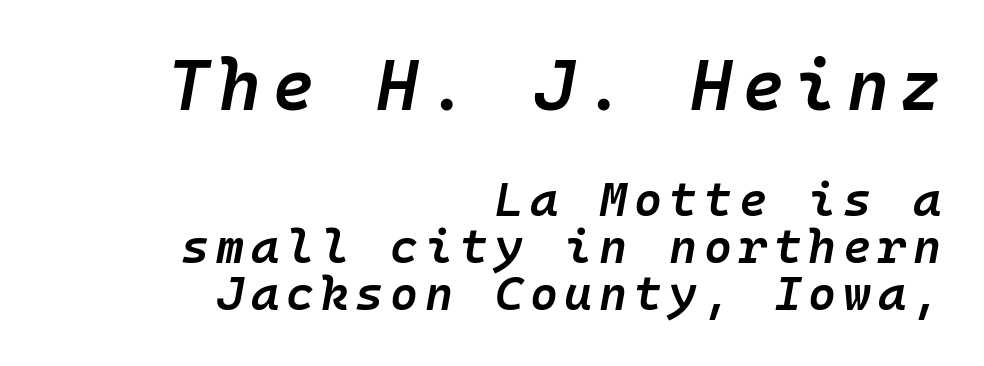
{"italic": "yes", "lean": "right", "slant_degrees": 10, "bold": "semi", "weight": "semibold", "width": "normal", "stroke_contrast": "low", "x_height": "medium", "monospaced": "yes", "underline": "no", "align": "right", "line_spacing": "tight", "line_spacing_ratio": 0.98, "larger_block": "first", "size_ratio": 1.5, "glyph_px": 72}
